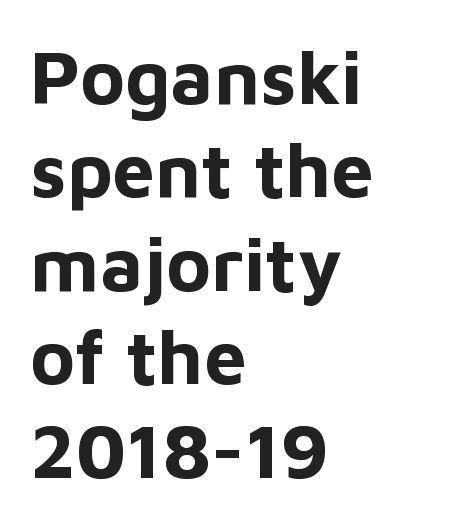
{"serif": "no", "italic": "no", "bold": "yes", "weight": "bold", "width": "normal", "stroke_contrast": "low", "x_height": "medium", "monospaced": "no", "underline": "no", "align": "left", "line_spacing_ratio": 1.23, "letter_spacing": "normal", "letter_spacing_em": 0.0, "glyph_px": 76}
